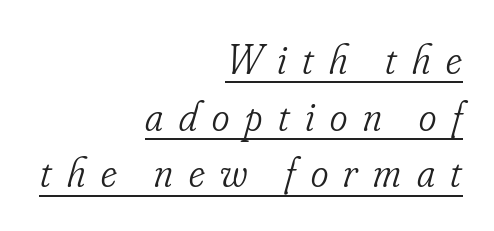
{"serif": "yes", "italic": "yes", "lean": "right", "slant_degrees": 16, "bold": "no", "weight": "light", "width": "condensed", "stroke_contrast": "low", "x_height": "small", "monospaced": "no", "underline": "yes", "align": "right", "line_spacing": "normal", "line_spacing_ratio": 1.35, "letter_spacing": "wide", "letter_spacing_em": 0.37, "glyph_px": 42}
